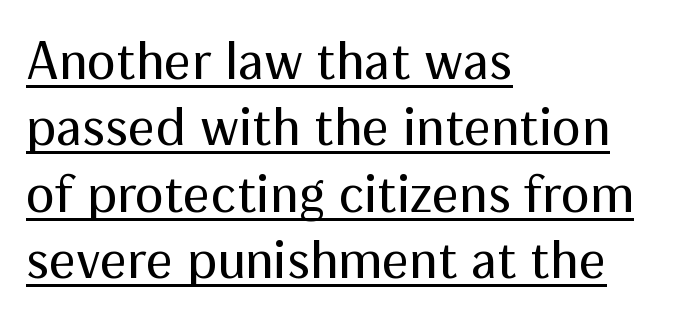
Every word sits above its own underline. Note the varied advance widths — an 'i' is clearly narrower than an 'm'. Words appear dense and cohesive because spacing is normal. The typesetting does not lean heavy: it is not bold.
